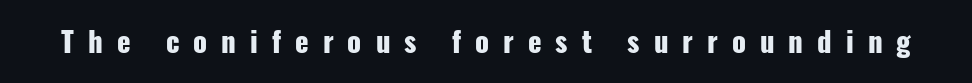
Notice how thick the strokes are: this is what a full bold looks like. This rendering widens character spacing well past its baseline value. The type family on display is of the sans-serif kind. Glance below the letters and you will spot only blank space. Upright lettering throughout. This sample has the flowing, uneven cadence of proportional lettering.
